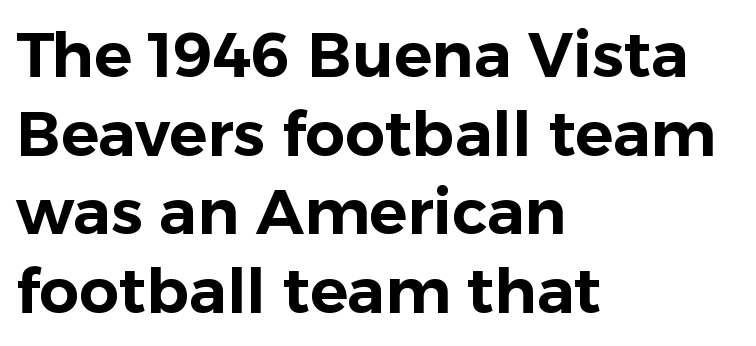
The image shows 63 px sans-serif type, upright; set left-aligned, normal line spacing (1.25x), normal letter spacing, not underlined; low stroke contrast and a medium x-height.
